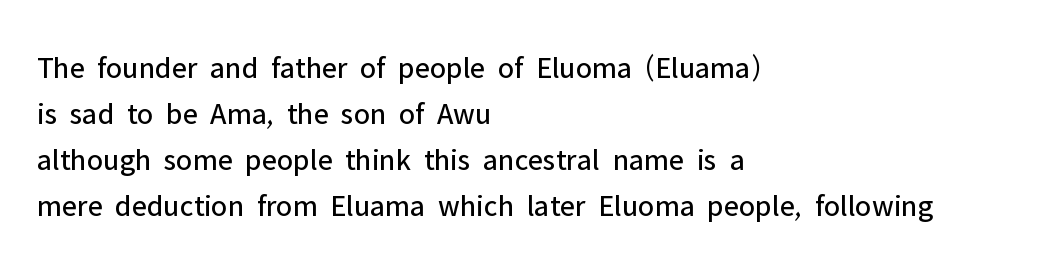
The image shows 31 px regular-weight sans-serif type, upright; set left-aligned, normal line spacing (1.48x), normal letter spacing, not underlined; low stroke contrast and a medium x-height.
